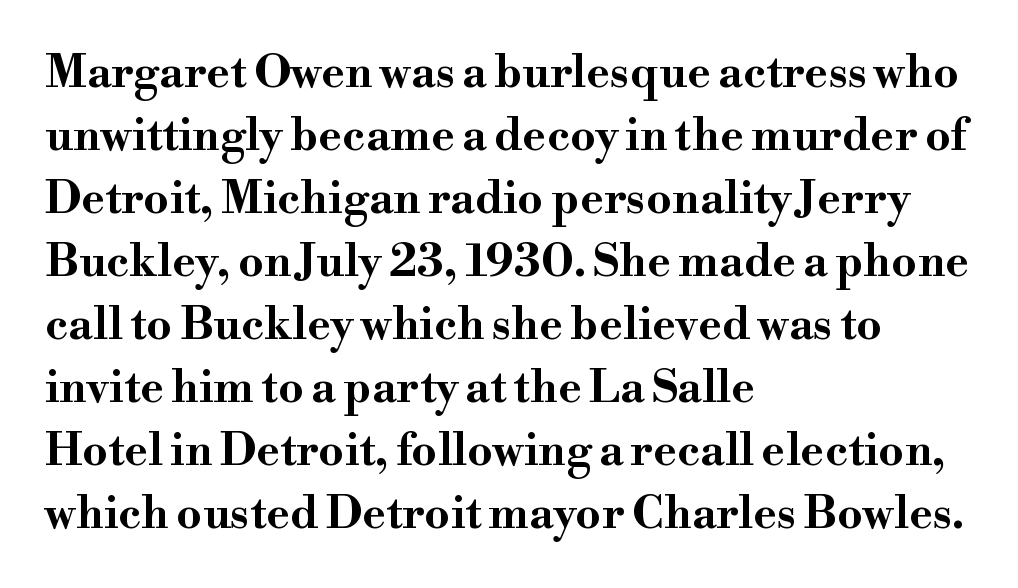
The image shows 45 px bold, wide serif type, upright; set left-aligned, normal line spacing (1.4x), normal letter spacing, not underlined; high stroke contrast and a small x-height.
